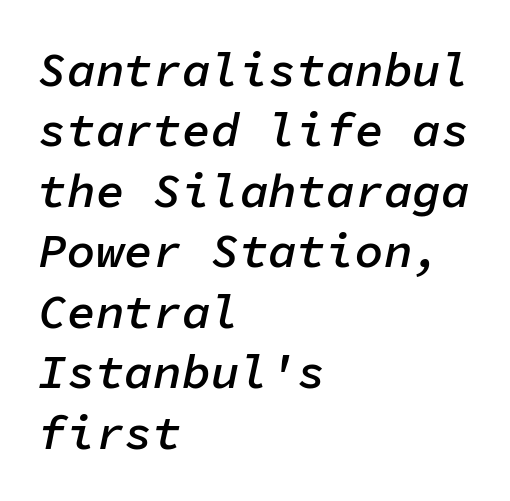
The setting favours the left margin, as ordinary paragraphs usually do. The axis of the letterforms is tilted away from vertical. The string is rendered with underlining switched off. The letters are semibold — heavier than regular but short of a full bold. In terms of letterspacing, this is plain default setting. Fixed-width glyphs throughout — classic coding-font behaviour.
